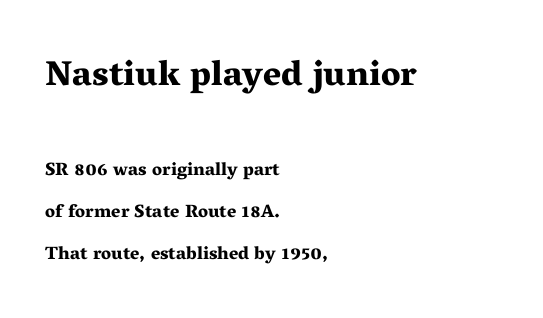
Q: Is the text bold? A: Yes.
Q: Is the text italic (slanted)? A: No, it is upright.
Q: Is the typeface a serif or a sans-serif typeface? A: Serif.
Q: Is the text underlined? A: No.
Q: How is the paragraph aligned? A: Left-aligned.
Q: Is the spacing between letters normal or unusually wide? A: Normal.
Q: Is the spacing between lines tight, normal or loose? A: Loose.
Q: Which block of text is set in a larger size, the first (top) or the second (bottom)? A: The first (top) one.
Q: Width (condensed, normal, or wide)? A: Wide.
Q: Stroke contrast? A: Medium.
Q: x-height? A: Medium.
Q: Monospaced? A: No.
